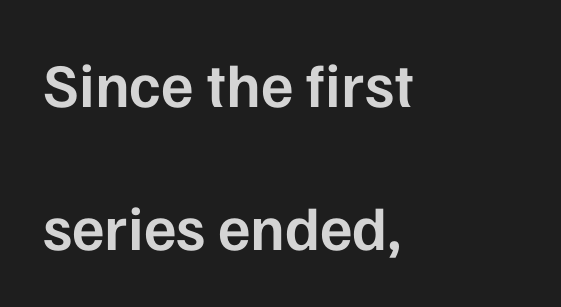
The image shows 62 px semibold sans-serif type, upright; set left-aligned, loose line spacing (2.3x), normal letter spacing, not underlined; low stroke contrast and a medium x-height.
